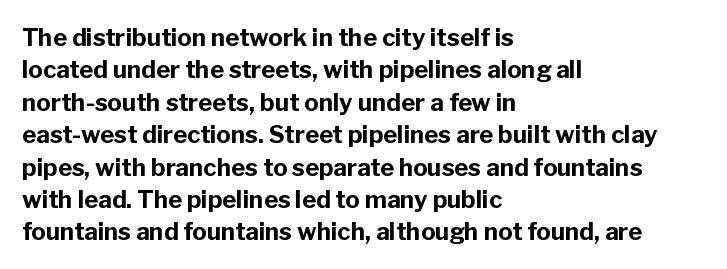
The image shows 24 px bold type, upright; set left-aligned, normal line spacing (1.35x), normal letter spacing, not underlined.
